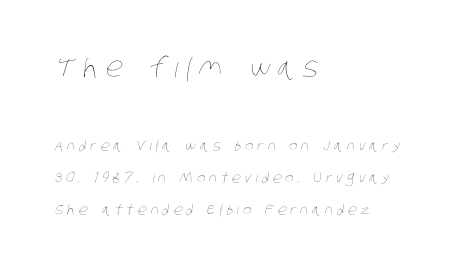
Each row of text sits above clean, open space. These lines stand farther apart than default settings would place them. Casual observation: everything's shoved over to the left. The line texture is sparse and dotted thanks to wide tracking.
